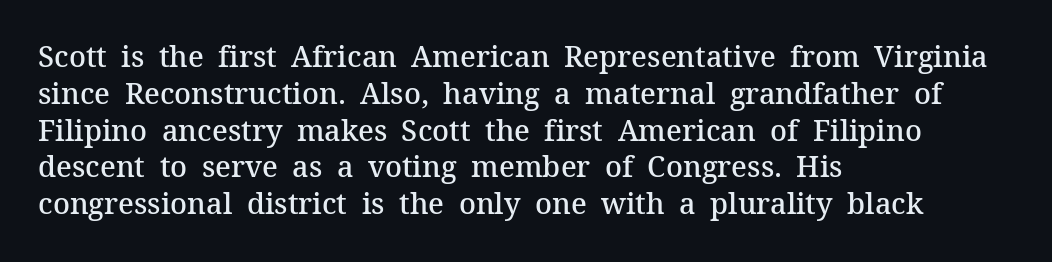
{"serif": "yes", "italic": "no", "bold": "semi", "weight": "semibold", "width": "normal", "stroke_contrast": "medium", "x_height": "medium", "monospaced": "no", "underline": "no", "align": "left", "line_spacing": "normal", "line_spacing_ratio": 1.27, "letter_spacing": "normal", "letter_spacing_em": 0.0, "glyph_px": 29}
